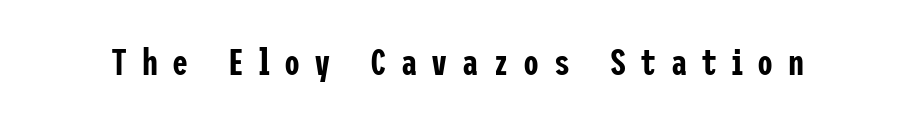
The image shows 36 px condensed sans-serif type, upright; set unusually wide letter spacing (+0.4 em), not underlined; low stroke contrast and a medium x-height.
